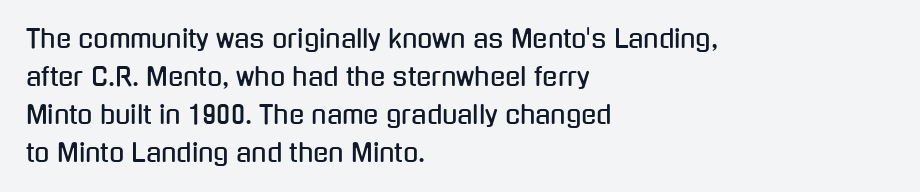
The image shows 25 px text type, upright; set left-aligned, normal line spacing (1.52x), normal letter spacing, not underlined.
